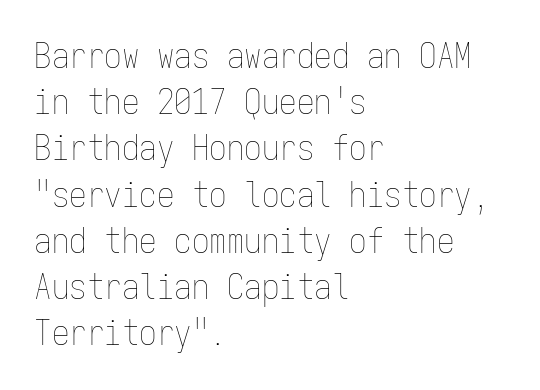
{"italic": "no", "bold": "no", "weight": "thin", "width": "condensed", "stroke_contrast": "low", "x_height": "medium", "monospaced": "yes", "underline": "no", "align": "left", "line_spacing": "normal", "line_spacing_ratio": 1.32, "letter_spacing": "normal", "letter_spacing_em": 0.0, "glyph_px": 35}
